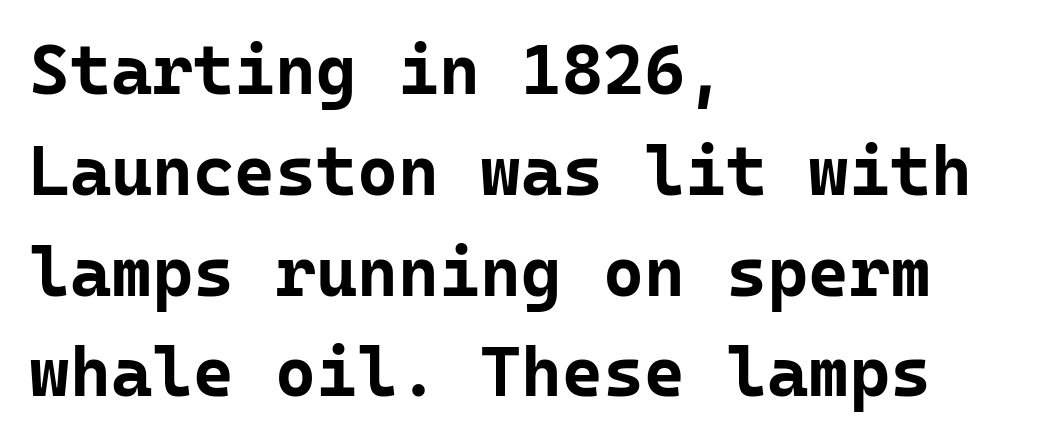
The image shows 70 px bold sans-serif type, upright, monospaced; set left-aligned, normal line spacing (1.44x), normal letter spacing, not underlined; low stroke contrast and a medium x-height.
